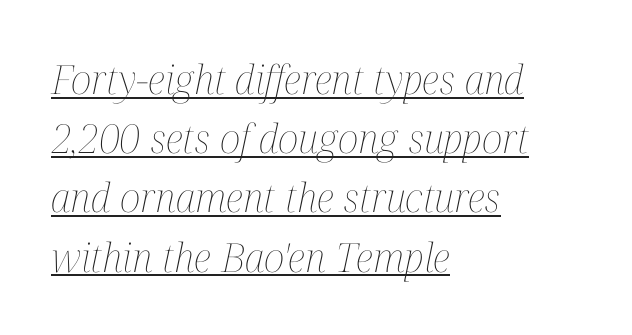
The image shows 40 px thin, condensed type, italic (leaning right); set left-aligned, normal line spacing (1.48x), normal letter spacing, underlined; medium stroke contrast and a medium x-height.
